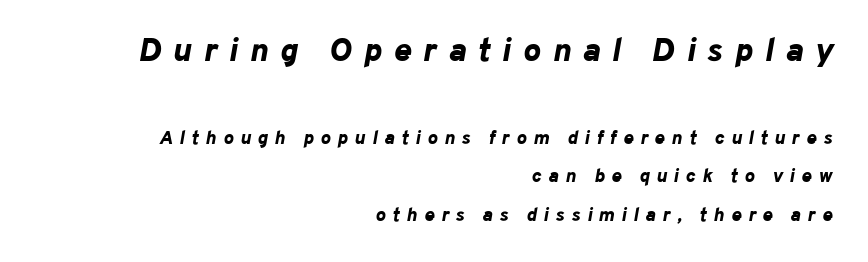
Notice how the passage keeps a crisp vertical edge on the right only. Of the two passages, the one on top uses the larger point size. Vertically, the passage feels expansive, rows floating well apart. The gap between lines stays unmarked.
